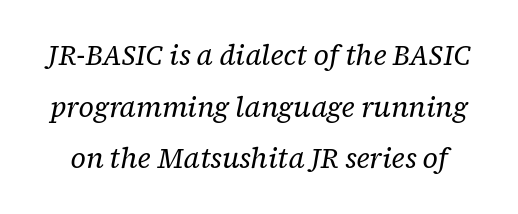
Here the glyphs are tracked normally, forming tight word shapes. Each letter keeps its own natural width here, so spacing adapts to shape. Check where the strokes stop: tiny serifs finish them off. No letter is thick-stroked: the sample isn't bold.
